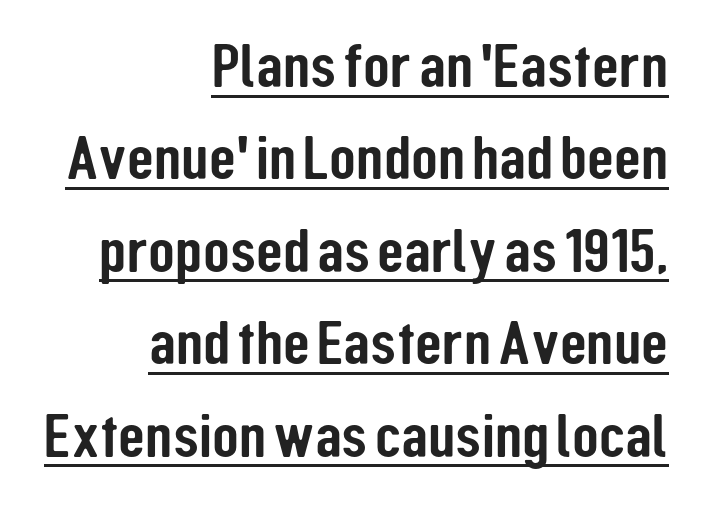
The image shows 62 px condensed sans-serif type, upright; set right-aligned, normal line spacing (1.49x), normal letter spacing, underlined; low stroke contrast and a medium x-height.
